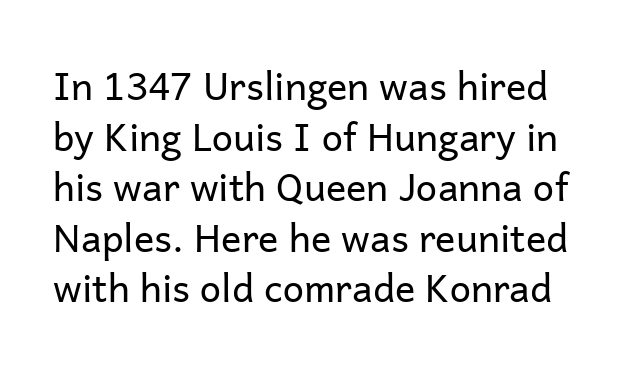
Q: Is the text bold? A: No.
Q: Is the text italic (slanted)? A: No, it is upright.
Q: Is the typeface a serif or a sans-serif typeface? A: Sans-serif.
Q: Is the text underlined? A: No.
Q: Is the spacing between letters normal or unusually wide? A: Normal.
Q: Is the spacing between lines tight, normal or loose? A: Normal.
Q: Width (condensed, normal, or wide)? A: Normal.
Q: Stroke contrast? A: Low.
Q: x-height? A: Medium.
Q: Monospaced? A: No.
